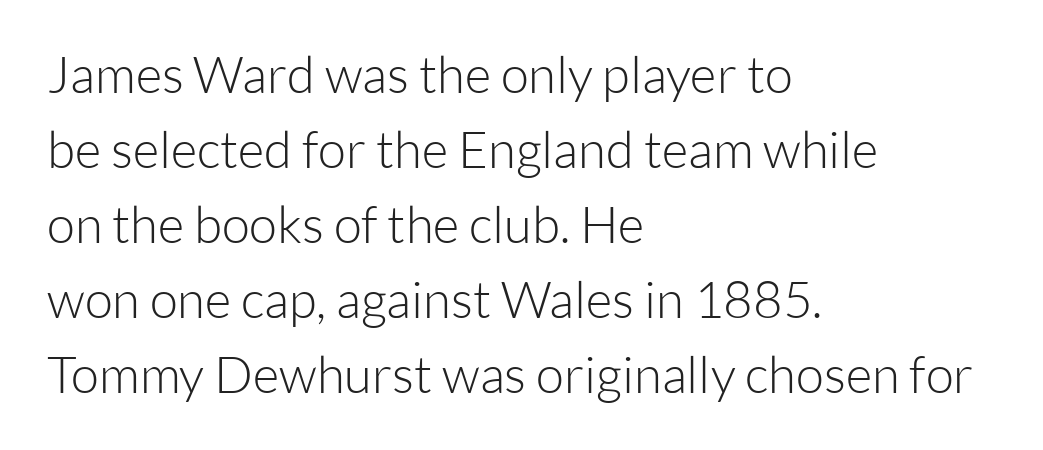
The image shows 51 px light sans-serif type, upright; set left-aligned, normal line spacing (1.47x), normal letter spacing, not underlined; low stroke contrast and a medium x-height.
